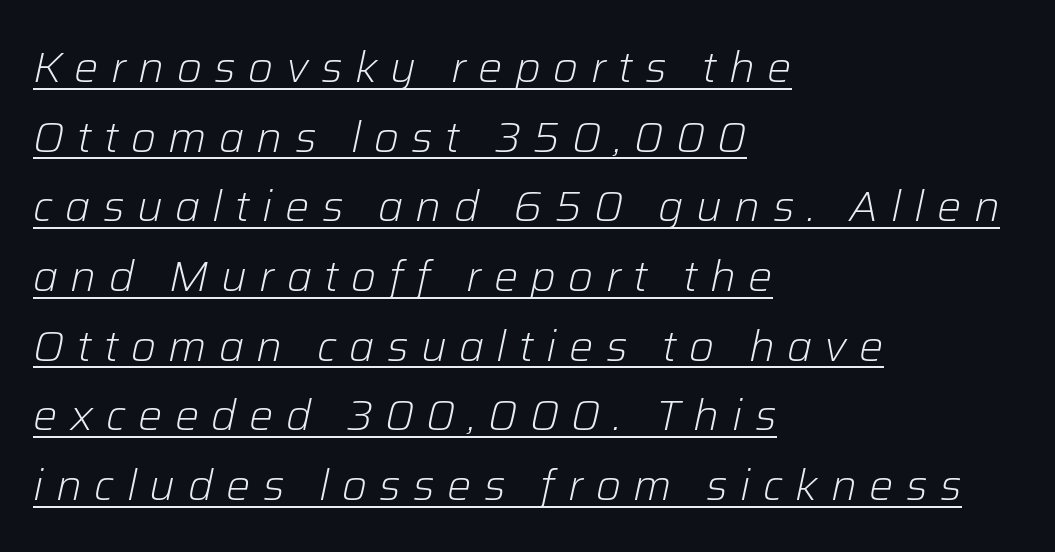
{"italic": "yes", "lean": "right", "slant_degrees": 12, "bold": "no", "weight": "light", "width": "normal", "stroke_contrast": "low", "x_height": "medium", "monospaced": "no", "underline": "yes", "align": "left", "line_spacing": "normal", "line_spacing_ratio": 1.62, "letter_spacing": "wide", "letter_spacing_em": 0.29, "glyph_px": 43}
